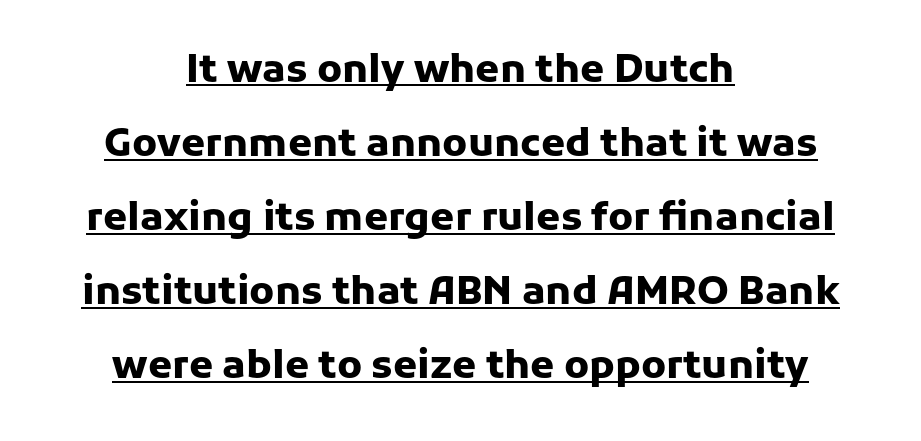
The image shows 39 px heavy sans-serif type, upright; set centered, loose line spacing (1.9x), normal letter spacing, underlined; low stroke contrast and a medium x-height.
